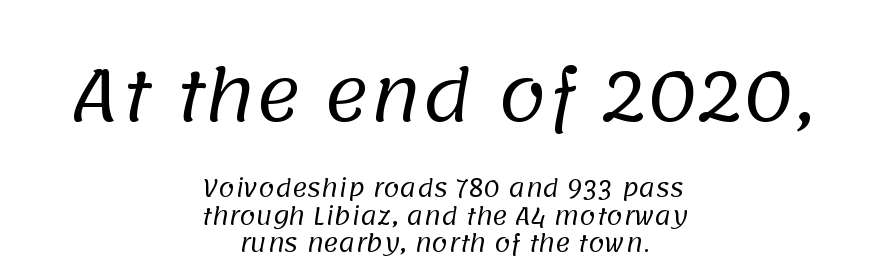
{"serif": "no", "bold": "no", "weight": "regular", "width": "normal", "stroke_contrast": "low", "x_height": "large", "monospaced": "no", "underline": "no", "align": "center", "line_spacing_ratio": 1.2, "letter_spacing": "normal", "letter_spacing_em": 0.0, "larger_block": "first", "size_ratio": 3.04, "glyph_px": 70}
